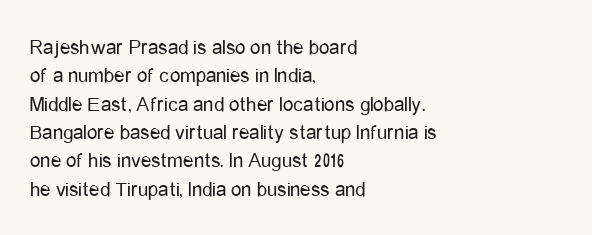
Q: Is the text bold? A: No.
Q: Is the text italic (slanted)? A: No, it is upright.
Q: Is the text underlined? A: No.
Q: How is the paragraph aligned? A: Left-aligned.
Q: Is the spacing between letters normal or unusually wide? A: Normal.
Q: Is the spacing between lines tight, normal or loose? A: Normal.
